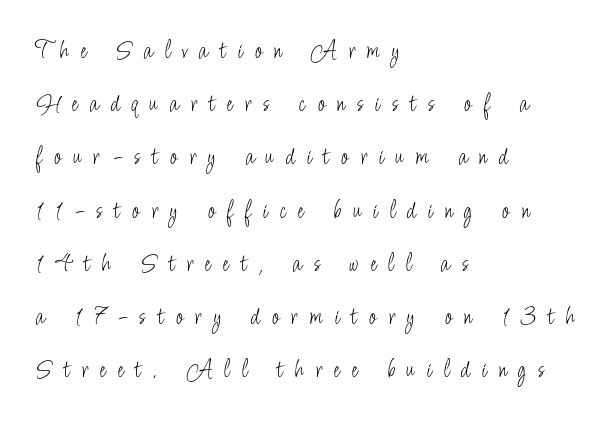
{"bold": "no", "underline": "no", "align": "left", "line_spacing": "loose", "line_spacing_ratio": 1.97, "letter_spacing": "wide", "letter_spacing_em": 0.43, "glyph_px": 27}
